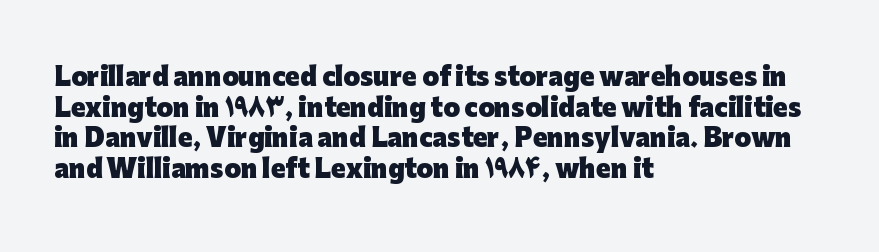
Q: Is the text bold? A: Yes.
Q: Is the text italic (slanted)? A: No, it is upright.
Q: Is the text underlined? A: No.
Q: How is the paragraph aligned? A: Left-aligned.
Q: Is the spacing between letters normal or unusually wide? A: Normal.
Q: Is the spacing between lines tight, normal or loose? A: Normal.
